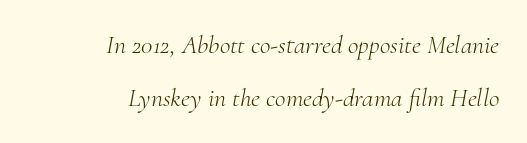
The image shows 26 px text type, italic (leaning right); set right-aligned, loose line spacing (2.04x), normal letter spacing, not underlined.
